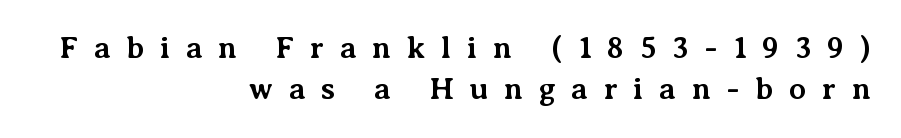
Q: Is the text bold? A: Yes.
Q: Is the text italic (slanted)? A: No, it is upright.
Q: Is the typeface a serif or a sans-serif typeface? A: Serif.
Q: Is the text underlined? A: No.
Q: How is the paragraph aligned? A: Right-aligned.
Q: Is the spacing between letters normal or unusually wide? A: Unusually wide.
Q: Is the spacing between lines tight, normal or loose? A: Normal.
Q: Width (condensed, normal, or wide)? A: Normal.
Q: Stroke contrast? A: Medium.
Q: x-height? A: Medium.
Q: Monospaced? A: No.
